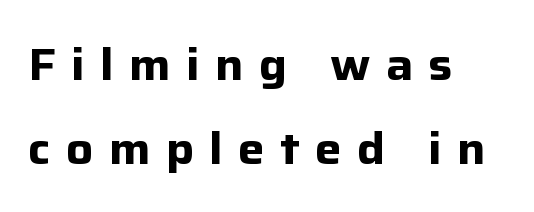
Q: Is the text bold? A: Yes.
Q: Is the text italic (slanted)? A: No, it is upright.
Q: Is the typeface a serif or a sans-serif typeface? A: Sans-serif.
Q: Is the text underlined? A: No.
Q: How is the paragraph aligned? A: Left-aligned.
Q: Is the spacing between letters normal or unusually wide? A: Unusually wide.
Q: Width (condensed, normal, or wide)? A: Normal.
Q: Stroke contrast? A: Low.
Q: x-height? A: Medium.
Q: Monospaced? A: No.
